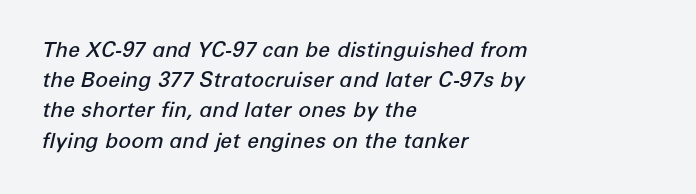
{"italic": "yes", "lean": "right", "slant_degrees": 12, "bold": "semi", "underline": "no", "align": "left", "line_spacing": "normal", "line_spacing_ratio": 1.44, "letter_spacing": "normal", "letter_spacing_em": 0.0, "glyph_px": 21}
